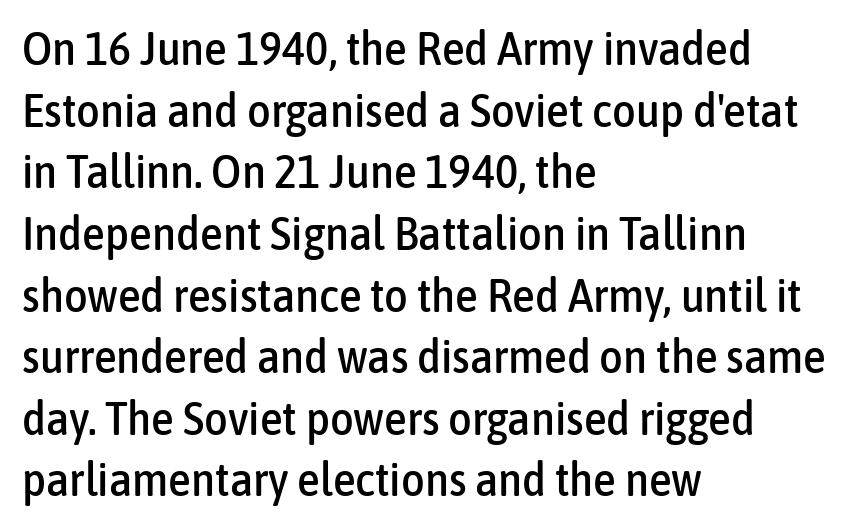
The image shows 46 px condensed sans-serif type, upright; set left-aligned, normal line spacing (1.34x), normal letter spacing, not underlined; low stroke contrast and a medium x-height.
